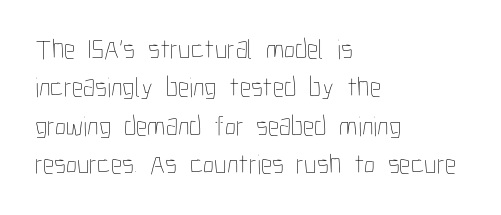
Q: Is the text bold? A: No.
Q: Is the text italic (slanted)? A: No, it is upright.
Q: Is the text underlined? A: No.
Q: How is the paragraph aligned? A: Left-aligned.
Q: Is the spacing between letters normal or unusually wide? A: Normal.
Q: Is the spacing between lines tight, normal or loose? A: Normal.
Q: Width (condensed, normal, or wide)? A: Condensed.
Q: Stroke contrast? A: Low.
Q: x-height? A: Medium.
Q: Monospaced? A: No.
